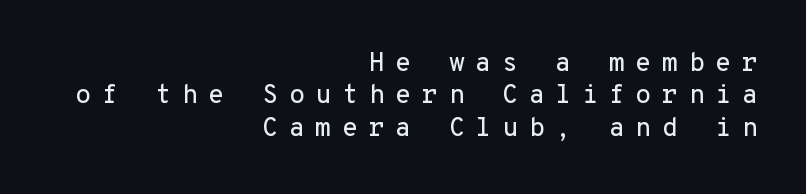
Q: Is the text italic (slanted)? A: No, it is upright.
Q: Is the text underlined? A: No.
Q: How is the paragraph aligned? A: Right-aligned.
Q: Is the spacing between letters normal or unusually wide? A: Unusually wide.
Q: Is the spacing between lines tight, normal or loose? A: Normal.
